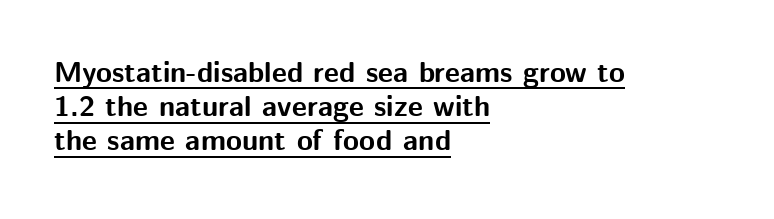
{"serif": "no", "italic": "no", "bold": "yes", "weight": "bold", "width": "normal", "stroke_contrast": "medium", "x_height": "medium", "monospaced": "no", "underline": "yes", "align": "left", "line_spacing_ratio": 1.18, "letter_spacing": "normal", "letter_spacing_em": 0.0, "glyph_px": 29}
